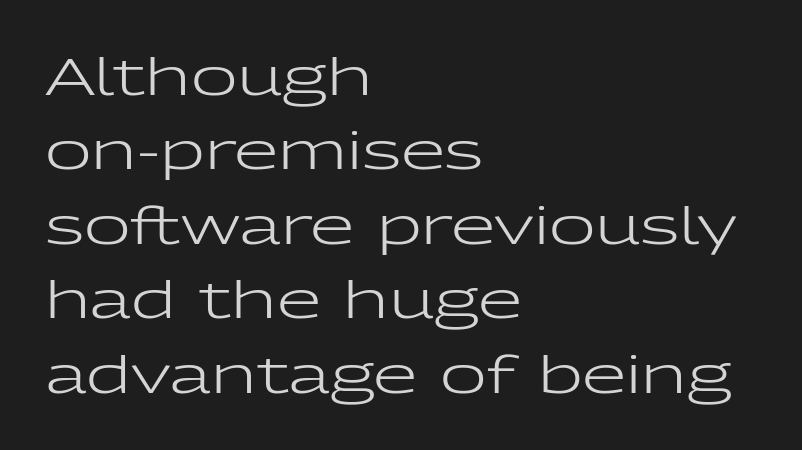
Teacher's note: observe the even left margin — that is flush-left alignment. Normally led — the rows are evenly, conventionally spaced. Think of a printed novel: that variable character pitch is what you see here. Type without underlining. This is the regular roman posture of the typeface. Each letter's strokes conclude bluntly, with no projecting serifs.
